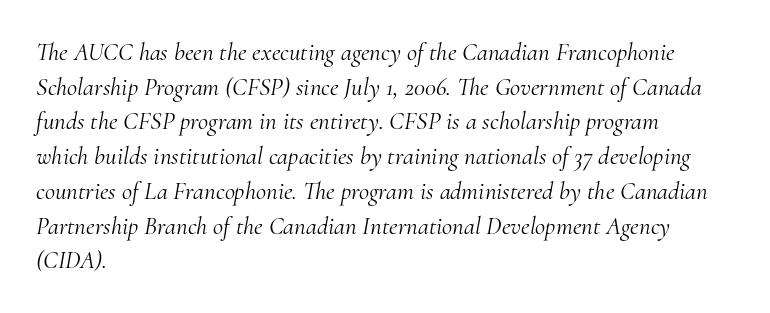
Q: Is the text bold? A: No.
Q: Is the text italic (slanted)? A: Yes, it leans right by about 10 degrees.
Q: Is the text underlined? A: No.
Q: How is the paragraph aligned? A: Left-aligned.
Q: Is the spacing between letters normal or unusually wide? A: Normal.
Q: Is the spacing between lines tight, normal or loose? A: Normal.
